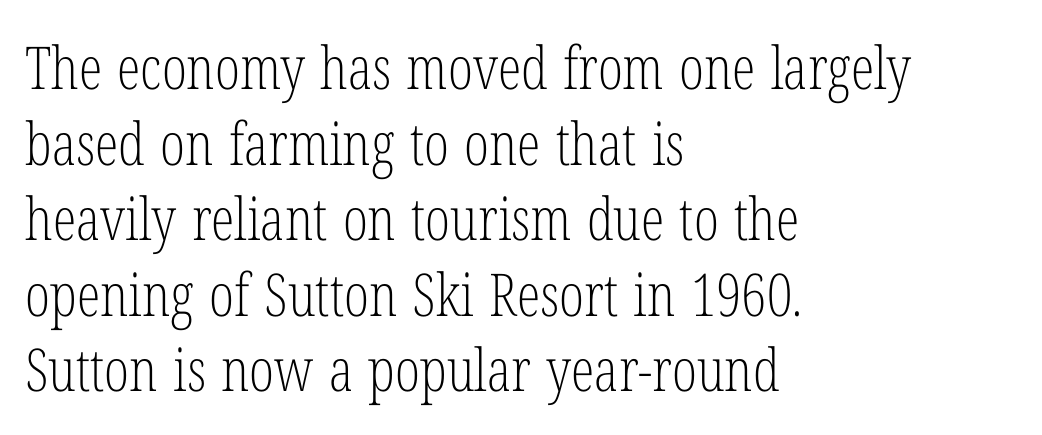
Q: Is the text bold? A: No.
Q: Is the text italic (slanted)? A: No, it is upright.
Q: Is the typeface a serif or a sans-serif typeface? A: Serif.
Q: Is the text underlined? A: No.
Q: How is the paragraph aligned? A: Left-aligned.
Q: Is the spacing between letters normal or unusually wide? A: Normal.
Q: Is the spacing between lines tight, normal or loose? A: Normal.
Q: Width (condensed, normal, or wide)? A: Condensed.
Q: Stroke contrast? A: Low.
Q: x-height? A: Medium.
Q: Monospaced? A: No.
